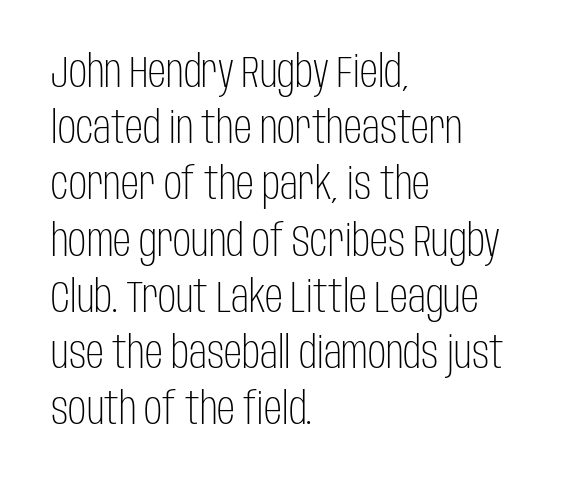
{"serif": "no", "italic": "no", "bold": "no", "weight": "light", "width": "condensed", "stroke_contrast": "low", "x_height": "large", "monospaced": "no", "underline": "no", "align": "left", "line_spacing": "normal", "line_spacing_ratio": 1.25, "letter_spacing": "normal", "letter_spacing_em": 0.0, "glyph_px": 45}
